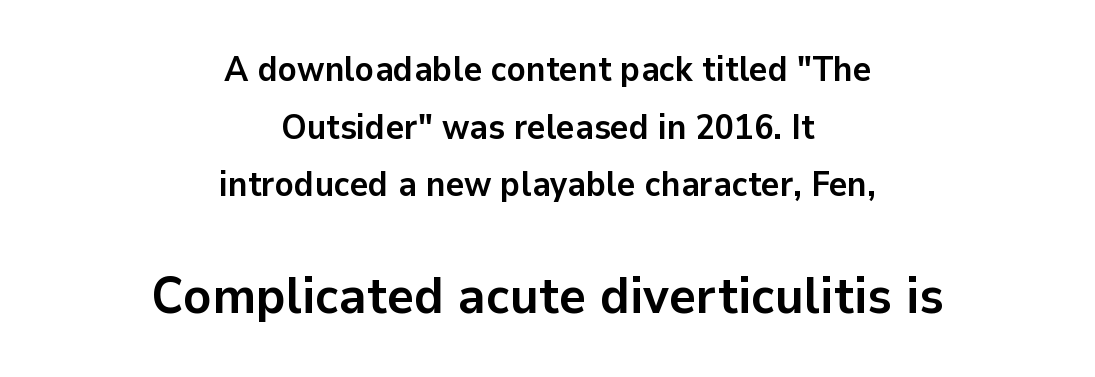
Looks like regular typesetting: each glyph gets only the width it needs. The letters stand upright; this is a roman face. Each line is balanced around a shared central axis. Which chunk is bigger? The second one — the bottom block dwarfs the top. The characters look thick and weighty, a clear bold.
